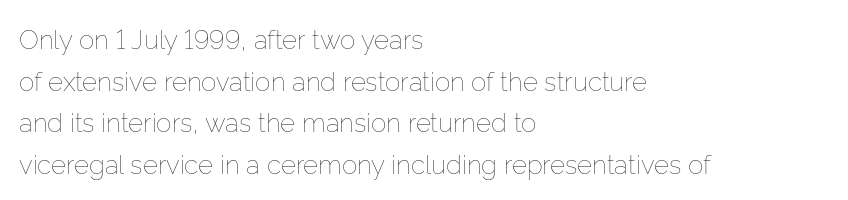
The image shows 26 px text type, upright; set left-aligned, normal line spacing (1.6x), normal letter spacing, not underlined.
